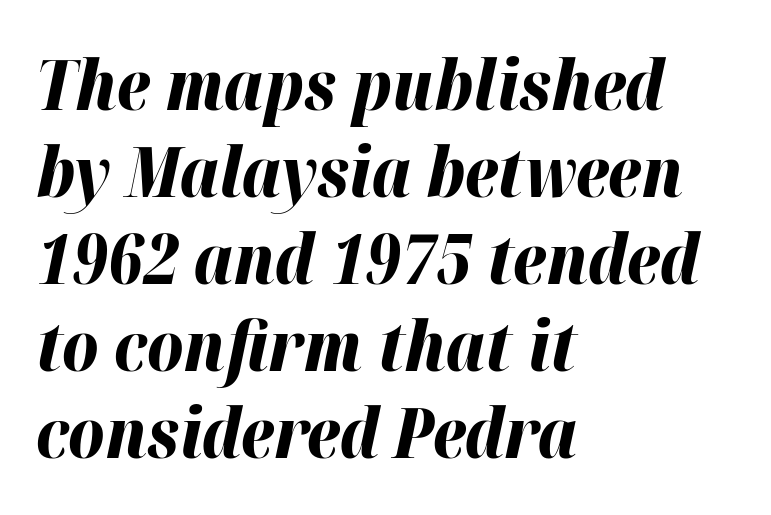
Q: Is the text bold? A: Yes.
Q: Is the text italic (slanted)? A: Yes, it leans right by about 12 degrees.
Q: Is the text underlined? A: No.
Q: How is the paragraph aligned? A: Left-aligned.
Q: Is the spacing between letters normal or unusually wide? A: Normal.
Q: Is the spacing between lines tight, normal or loose? A: Normal.
Q: Width (condensed, normal, or wide)? A: Normal.
Q: Stroke contrast? A: High.
Q: x-height? A: Medium.
Q: Monospaced? A: No.
